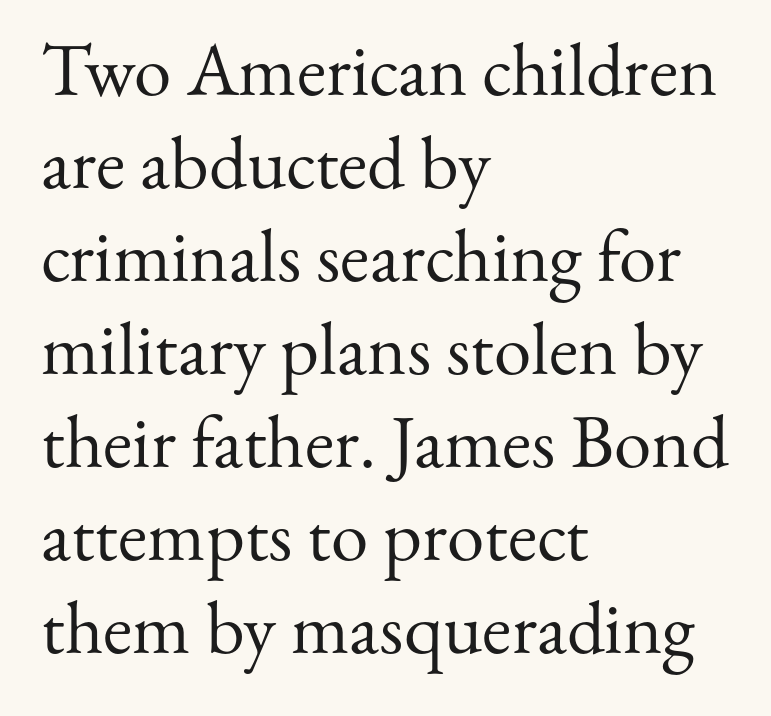
Q: Is the text bold? A: No.
Q: Is the text italic (slanted)? A: No, it is upright.
Q: Is the typeface a serif or a sans-serif typeface? A: Serif.
Q: Is the text underlined? A: No.
Q: How is the paragraph aligned? A: Left-aligned.
Q: Is the spacing between letters normal or unusually wide? A: Normal.
Q: Width (condensed, normal, or wide)? A: Normal.
Q: Stroke contrast? A: Medium.
Q: x-height? A: Small.
Q: Monospaced? A: No.
